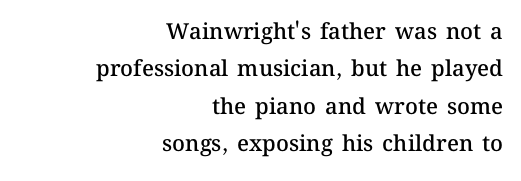
{"italic": "no", "bold": "semi", "underline": "no", "align": "right", "line_spacing": "normal", "line_spacing_ratio": 1.7, "letter_spacing": "normal", "letter_spacing_em": 0.0, "glyph_px": 22}
